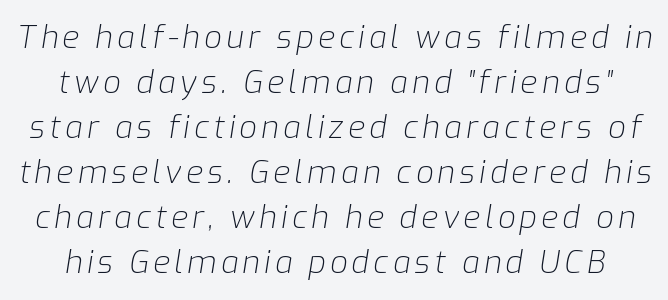
The image shows 31 px light type, italic (leaning right); set normal line spacing (1.45x), not underlined; low stroke contrast and a medium x-height.
